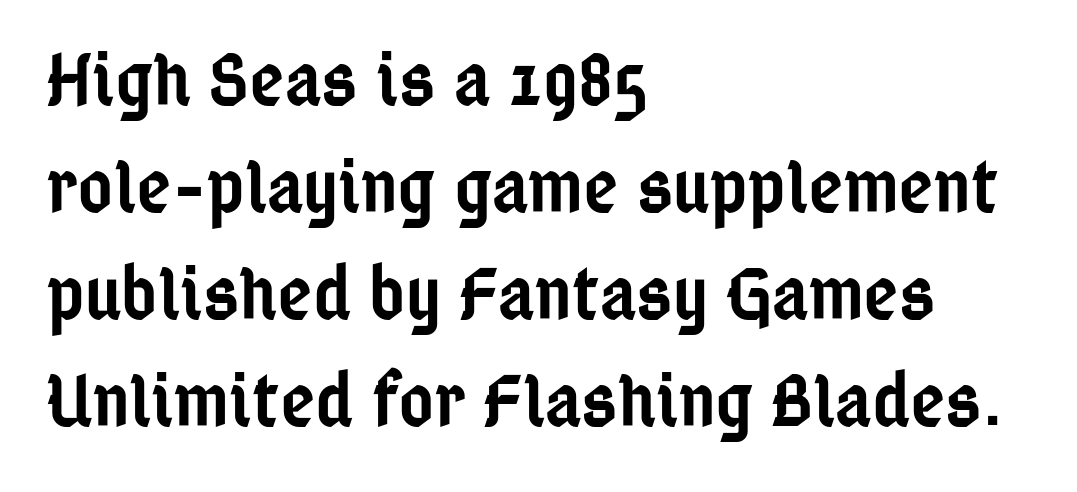
The rendering uses a moderate line-height, typical for paragraphs. In terms of weight, the rendering is demibold, just under bold. The ragged edge is on the right, which tells us the setting is flush left. Only glyphs here, with clear space below each row. Observe the absence of serifs on each vertical stroke in this sample.
